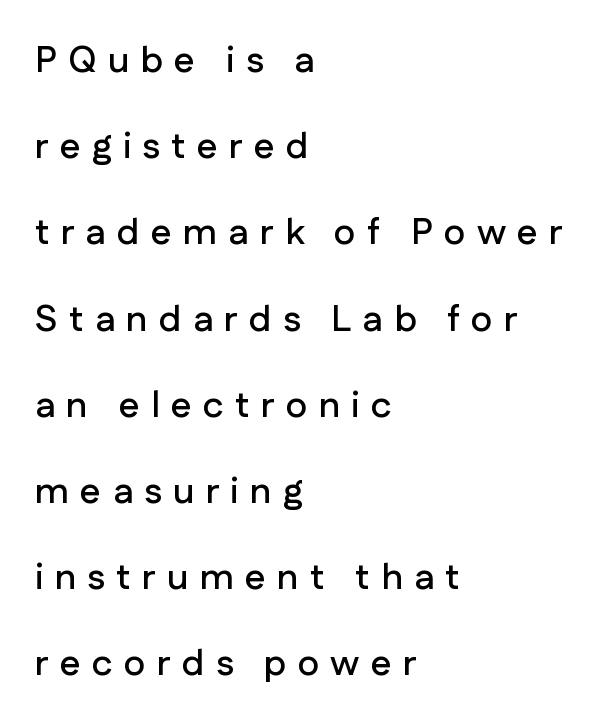
This sample uses expanded letter spacing, leaving extra air between glyphs. This sample has the flowing, uneven cadence of proportional lettering. The characters display no serif detailing; their extremities are plain. Quick note: underline off. This sample is left-justified, so line endings fall wherever the words run out. Designer's note — italics off, roman on.
